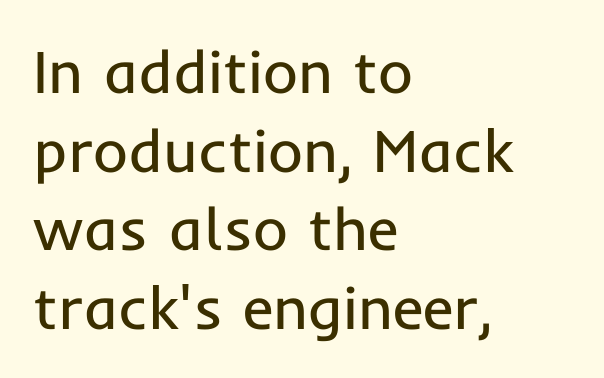
One glance says typical: line gaps are just what's usual. Horizontally, the lines are justified to the leading edge only. If you drew a line through each stem, it would be perfectly vertical. Do the characters align in a grid? No, the font is proportional.
